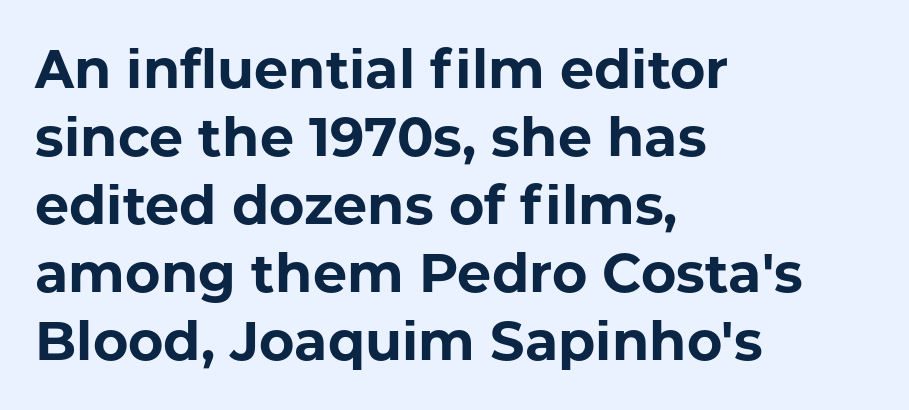
Characters follow at the spacing the type designer built in. Leading: standard. Note the varied advance widths — an 'i' is clearly narrower than an 'm'. Is this a sans? Yes — the strokes have no serifs. Plain, unruled lines of type.
